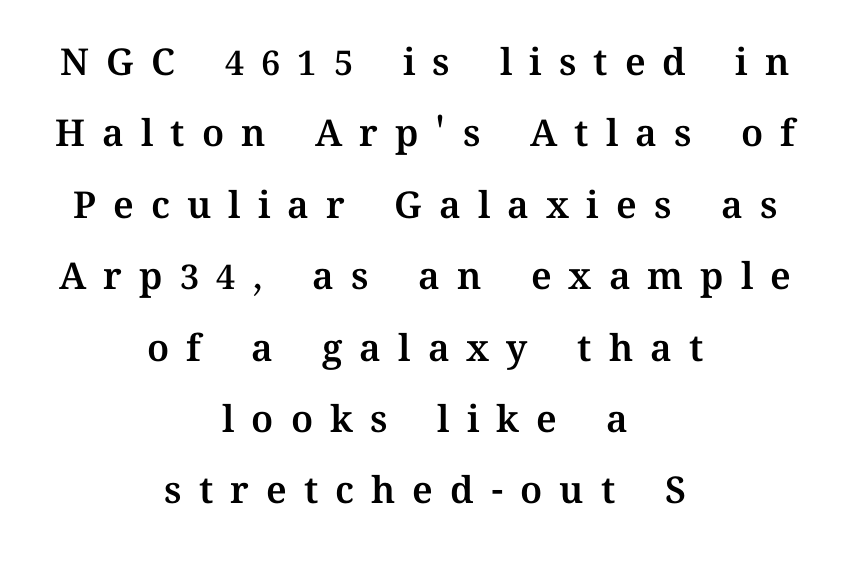
Q: Is the text italic (slanted)? A: No, it is upright.
Q: Is the text underlined? A: No.
Q: How is the paragraph aligned? A: Centered.
Q: Is the spacing between letters normal or unusually wide? A: Unusually wide.
Q: Is the spacing between lines tight, normal or loose? A: Loose.
Q: Width (condensed, normal, or wide)? A: Normal.
Q: Stroke contrast? A: Medium.
Q: x-height? A: Medium.
Q: Monospaced? A: No.
